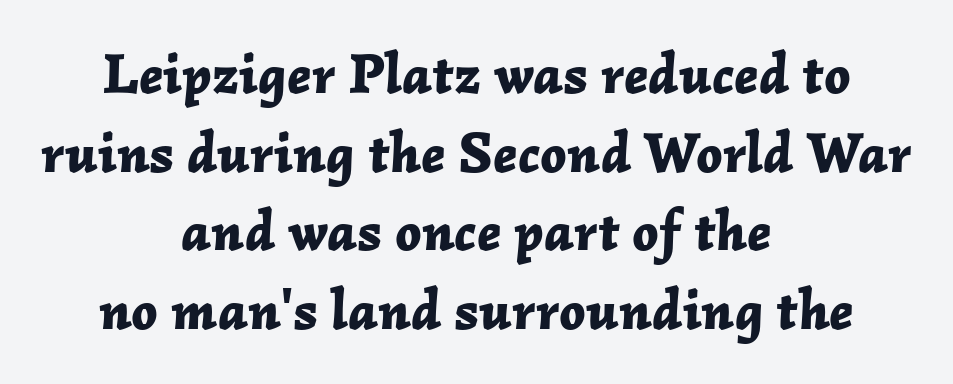
Q: Is the text bold? A: Yes.
Q: Is the text italic (slanted)? A: Yes, it leans right by about 2 degrees.
Q: Is the text underlined? A: No.
Q: How is the paragraph aligned? A: Centered.
Q: Is the spacing between letters normal or unusually wide? A: Normal.
Q: Is the spacing between lines tight, normal or loose? A: Normal.
Q: Width (condensed, normal, or wide)? A: Normal.
Q: Stroke contrast? A: Low.
Q: x-height? A: Medium.
Q: Monospaced? A: No.
